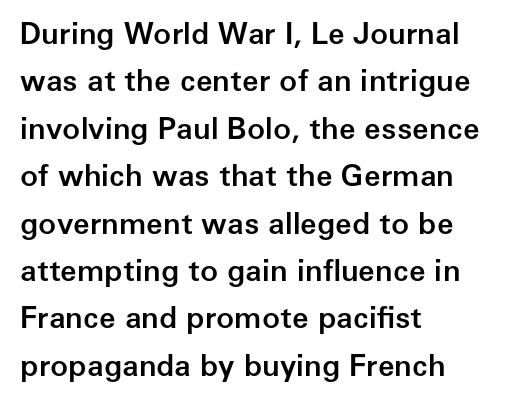
{"serif": "no", "italic": "no", "bold": "semi", "weight": "semibold", "width": "normal", "stroke_contrast": "low", "x_height": "medium", "monospaced": "no", "underline": "no", "align": "left", "line_spacing": "normal", "line_spacing_ratio": 1.58, "letter_spacing": "normal", "letter_spacing_em": 0.0, "glyph_px": 30}
